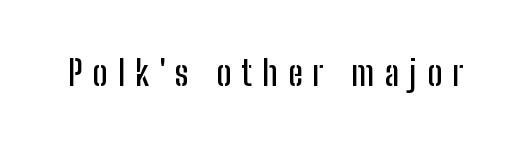
The horizontal fit of the characters is loose and conspicuously gappy. Descender tails drop into unmarked territory. Upright lettering throughout. Serif or sans? Sans — the stroke terminals are bare.
